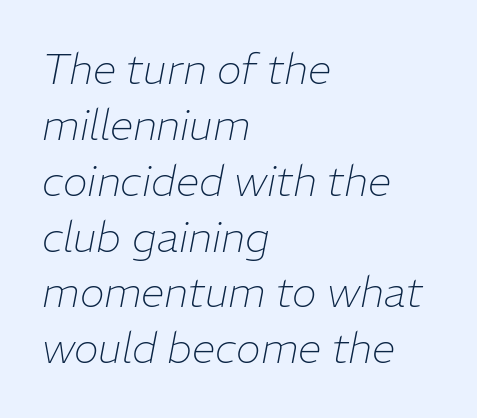
{"italic": "yes", "lean": "right", "slant_degrees": 11, "bold": "no", "weight": "thin", "width": "normal", "stroke_contrast": "low", "x_height": "medium", "monospaced": "no", "underline": "no", "align": "left", "line_spacing": "normal", "line_spacing_ratio": 1.33, "letter_spacing": "normal", "letter_spacing_em": 0.0, "glyph_px": 42}
